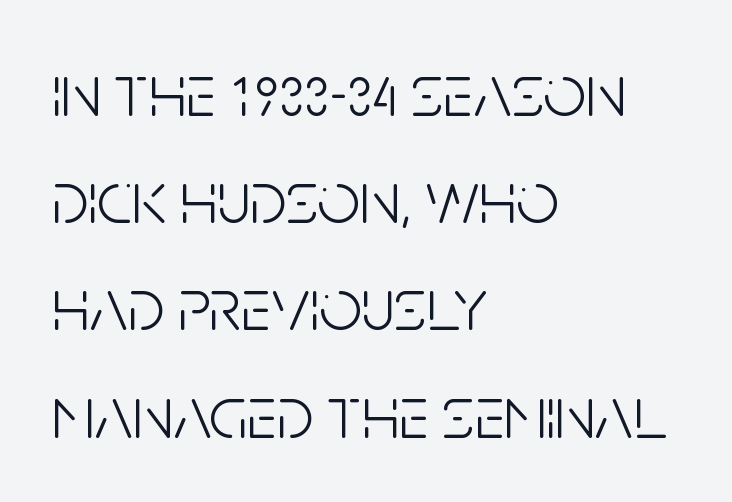
Q: Is the text bold? A: No.
Q: Is the text italic (slanted)? A: No, it is upright.
Q: Is the typeface a serif or a sans-serif typeface? A: Sans-serif.
Q: Is the text underlined? A: No.
Q: How is the paragraph aligned? A: Left-aligned.
Q: Is the spacing between letters normal or unusually wide? A: Normal.
Q: Is the spacing between lines tight, normal or loose? A: Normal.
Q: Width (condensed, normal, or wide)? A: Condensed.
Q: Stroke contrast? A: Low.
Q: x-height? A: Large.
Q: Monospaced? A: No.
